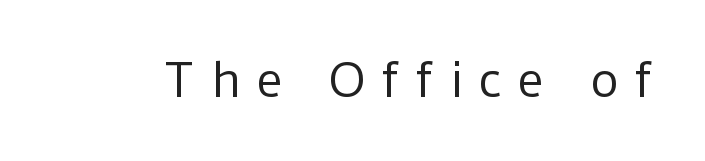
{"serif": "no", "italic": "no", "bold": "no", "weight": "regular", "width": "normal", "stroke_contrast": "low", "x_height": "medium", "monospaced": "no", "underline": "no", "letter_spacing": "wide", "letter_spacing_em": 0.34, "glyph_px": 45}
